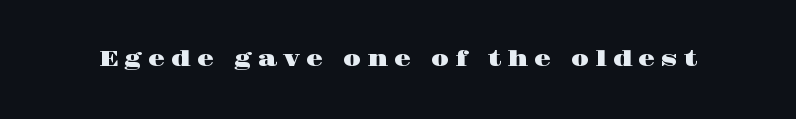
{"italic": "no", "underline": "no", "letter_spacing": "wide", "letter_spacing_em": 0.27, "glyph_px": 22}
